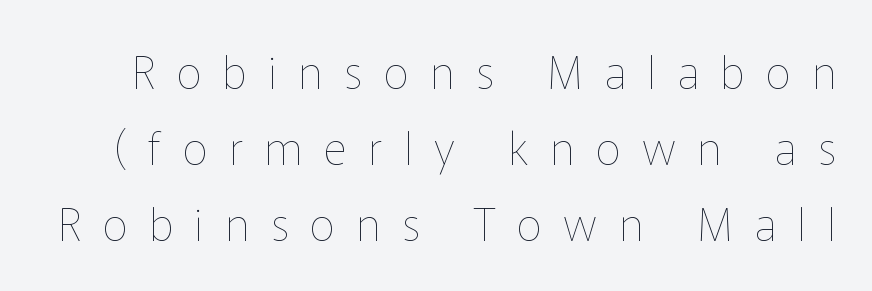
Q: Is the text bold? A: No.
Q: Is the text italic (slanted)? A: No, it is upright.
Q: Is the text underlined? A: No.
Q: Is the spacing between letters normal or unusually wide? A: Unusually wide.
Q: Is the spacing between lines tight, normal or loose? A: Normal.
Q: Width (condensed, normal, or wide)? A: Normal.
Q: Stroke contrast? A: Low.
Q: x-height? A: Medium.
Q: Monospaced? A: No.
